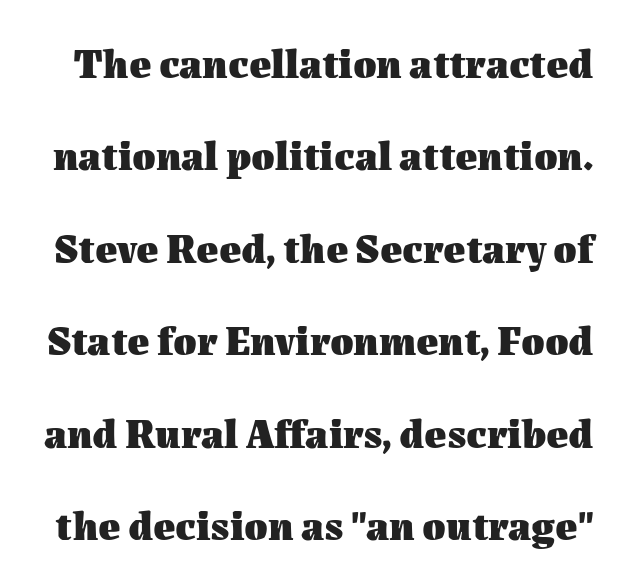
Quick note: interline space is abundant. The strip under each line holds only bare page. The letters stand upright; this is a roman face. Default kerning and tracking; the words read as compact shapes. The passage shown is typed in a proportional face where columns would drift. A full-strength bold gives these letters their thick strokes.
